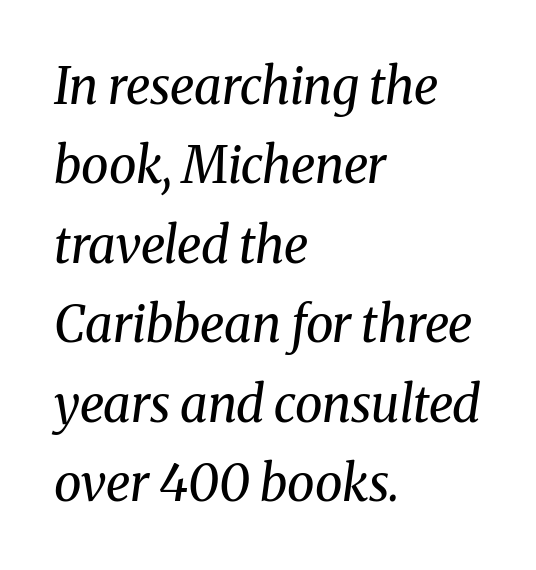
The image shows 50 px regular-weight serif type, italic (leaning right); set left-aligned, normal line spacing (1.59x), normal letter spacing, not underlined; medium stroke contrast and a medium x-height.
